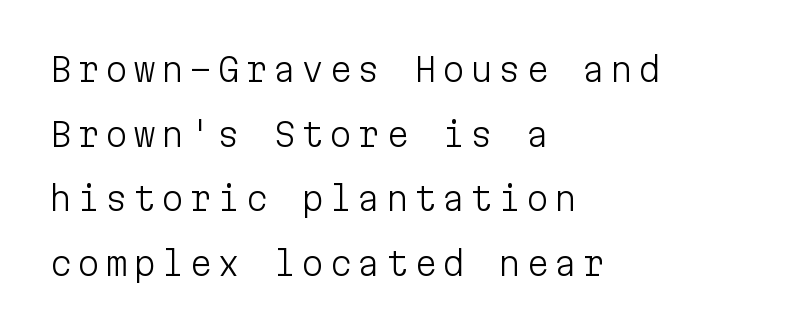
The image shows 33 px light sans-serif type, upright, monospaced; set left-aligned, loose line spacing (1.96x), not underlined; low stroke contrast and a medium x-height.
